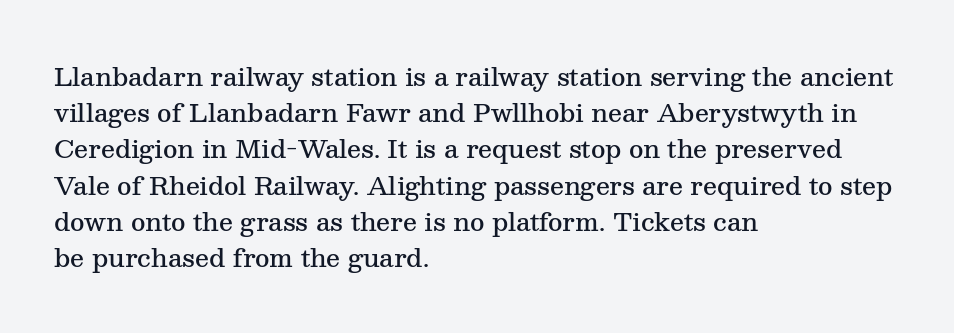
Q: Is the text bold? A: Semi-bold.
Q: Is the text italic (slanted)? A: No, it is upright.
Q: Is the text underlined? A: No.
Q: How is the paragraph aligned? A: Left-aligned.
Q: Is the spacing between letters normal or unusually wide? A: Normal.
Q: Is the spacing between lines tight, normal or loose? A: Normal.
